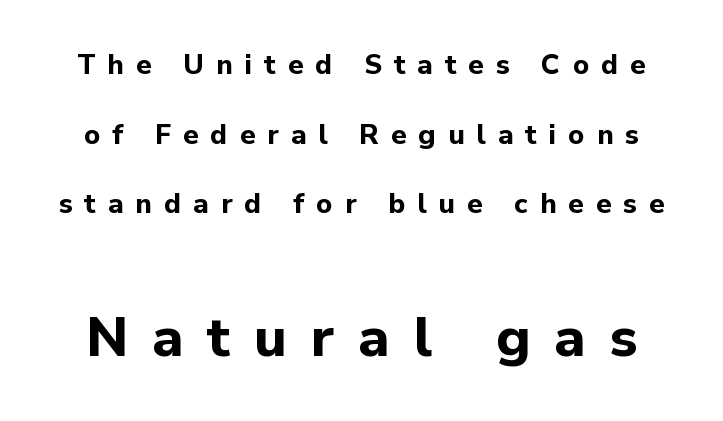
{"serif": "no", "italic": "no", "bold": "yes", "weight": "bold", "width": "normal", "stroke_contrast": "low", "x_height": "medium", "monospaced": "no", "underline": "no", "line_spacing": "loose", "line_spacing_ratio": 2.49, "letter_spacing": "wide", "letter_spacing_em": 0.43, "larger_block": "second", "size_ratio": 2.0, "glyph_px": 56}
